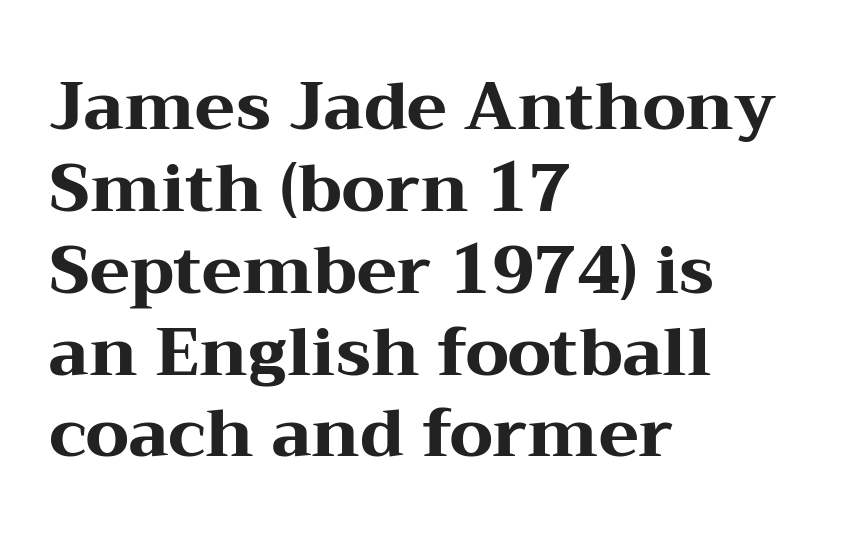
Q: Is the text bold? A: Yes.
Q: Is the text italic (slanted)? A: No, it is upright.
Q: Is the typeface a serif or a sans-serif typeface? A: Serif.
Q: Is the text underlined? A: No.
Q: How is the paragraph aligned? A: Left-aligned.
Q: Is the spacing between letters normal or unusually wide? A: Normal.
Q: Width (condensed, normal, or wide)? A: Wide.
Q: Stroke contrast? A: Medium.
Q: x-height? A: Medium.
Q: Monospaced? A: No.
